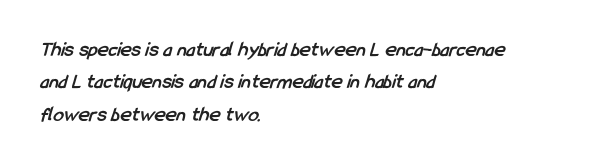
The passage shown stacks its lines at a standard gap. The line texture is even and compact thanks to regular tracking. The lines are quadded left. In terms of weight, the rendering is a true, heavy bold. The foot of each line stays bare and open.
